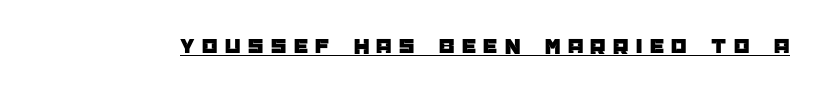
The image shows 22 px text type, upright; set unusually wide letter spacing (+0.34 em), underlined.
